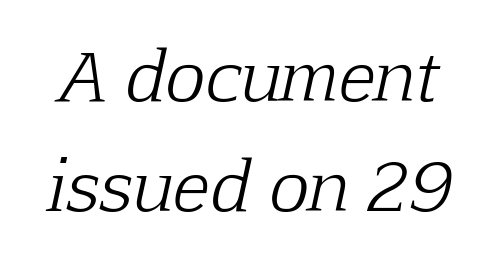
Q: Is the text bold? A: No.
Q: Is the text italic (slanted)? A: Yes, it leans right by about 12 degrees.
Q: Is the typeface a serif or a sans-serif typeface? A: Serif.
Q: Is the text underlined? A: No.
Q: Is the spacing between letters normal or unusually wide? A: Normal.
Q: Is the spacing between lines tight, normal or loose? A: Normal.
Q: Width (condensed, normal, or wide)? A: Normal.
Q: Stroke contrast? A: Low.
Q: x-height? A: Medium.
Q: Monospaced? A: No.
